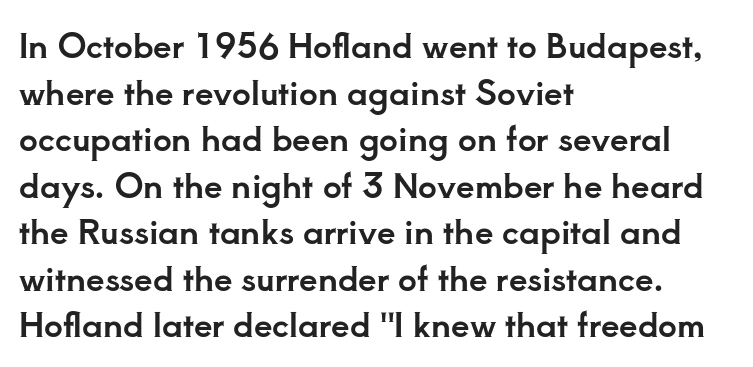
The image shows 33 px serif type, upright; set left-aligned, normal line spacing (1.41x), normal letter spacing, not underlined; low stroke contrast and a small x-height.
